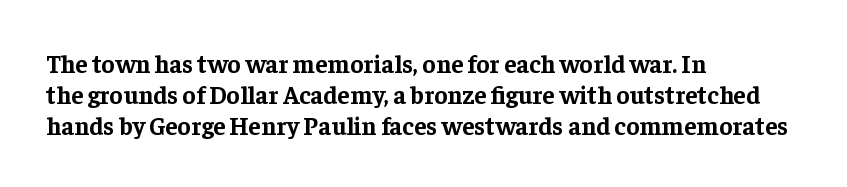
Q: Is the text bold? A: Yes.
Q: Is the text italic (slanted)? A: No, it is upright.
Q: Is the text underlined? A: No.
Q: How is the paragraph aligned? A: Left-aligned.
Q: Is the spacing between letters normal or unusually wide? A: Normal.
